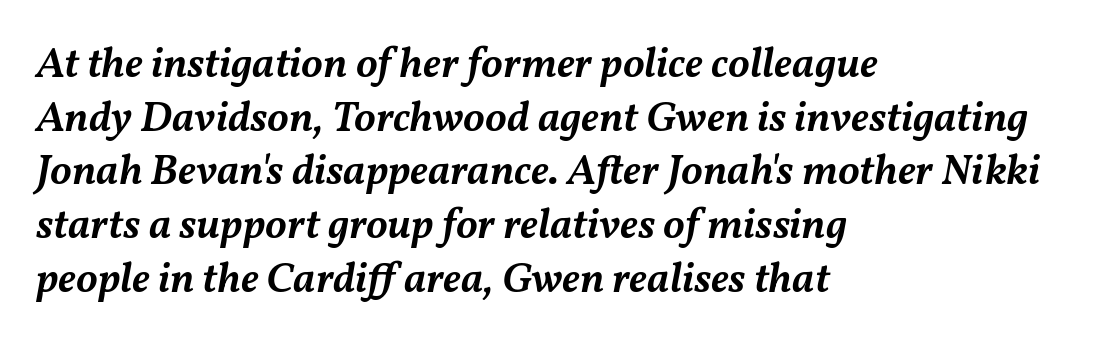
{"italic": "yes", "lean": "right", "slant_degrees": 11, "bold": "semi", "weight": "semibold", "width": "normal", "stroke_contrast": "medium", "x_height": "medium", "monospaced": "no", "underline": "no", "align": "left", "line_spacing": "normal", "line_spacing_ratio": 1.25, "letter_spacing": "normal", "letter_spacing_em": 0.0, "glyph_px": 43}
